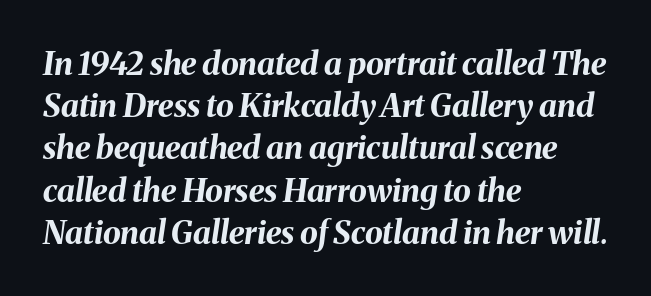
Q: Is the text bold? A: Yes.
Q: Is the text italic (slanted)? A: Yes, it leans right by about 8 degrees.
Q: Is the text underlined? A: No.
Q: How is the paragraph aligned? A: Left-aligned.
Q: Is the spacing between letters normal or unusually wide? A: Normal.
Q: Is the spacing between lines tight, normal or loose? A: Normal.
Q: Width (condensed, normal, or wide)? A: Normal.
Q: Stroke contrast? A: Medium.
Q: x-height? A: Medium.
Q: Monospaced? A: No.
